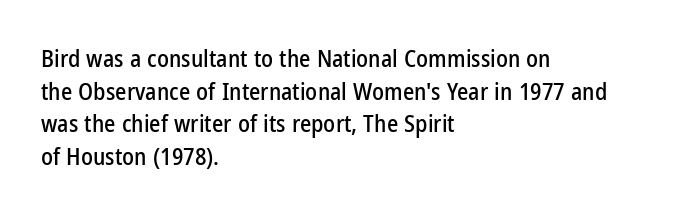
{"italic": "no", "underline": "no", "align": "left", "line_spacing": "normal", "line_spacing_ratio": 1.36, "letter_spacing": "normal", "letter_spacing_em": 0.0, "glyph_px": 24}
